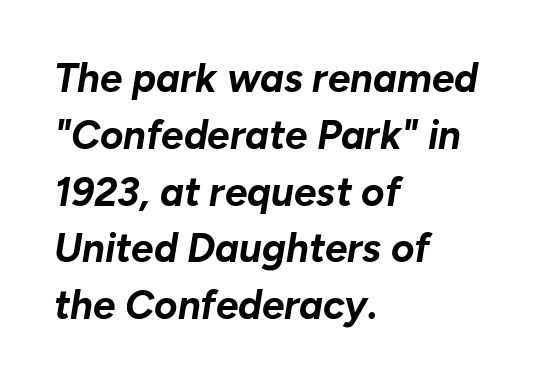
{"italic": "yes", "lean": "right", "slant_degrees": 10, "bold": "yes", "weight": "bold", "width": "normal", "stroke_contrast": "low", "x_height": "medium", "monospaced": "no", "underline": "no", "align": "left", "line_spacing": "normal", "line_spacing_ratio": 1.42, "letter_spacing": "normal", "letter_spacing_em": 0.0, "glyph_px": 40}
